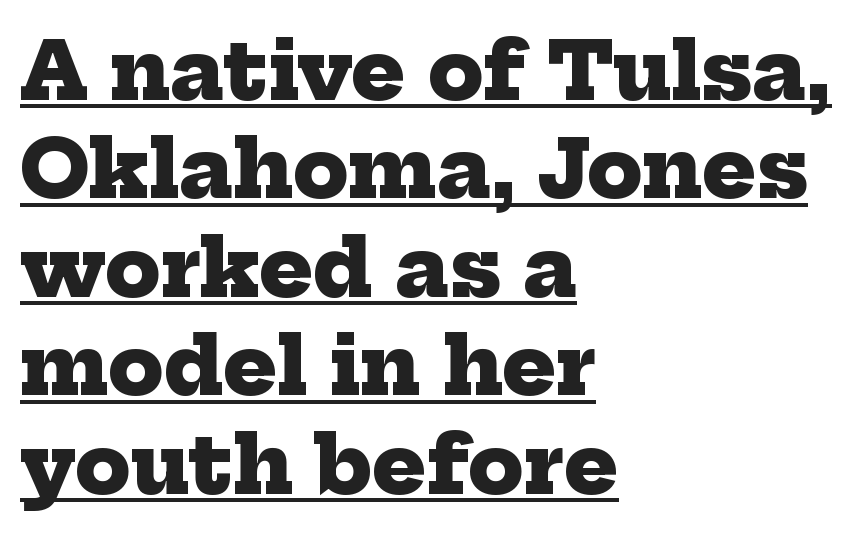
The image shows 80 px heavy serif type; set left-aligned, line spacing 1.23x, normal letter spacing, underlined; low stroke contrast and a medium x-height.
